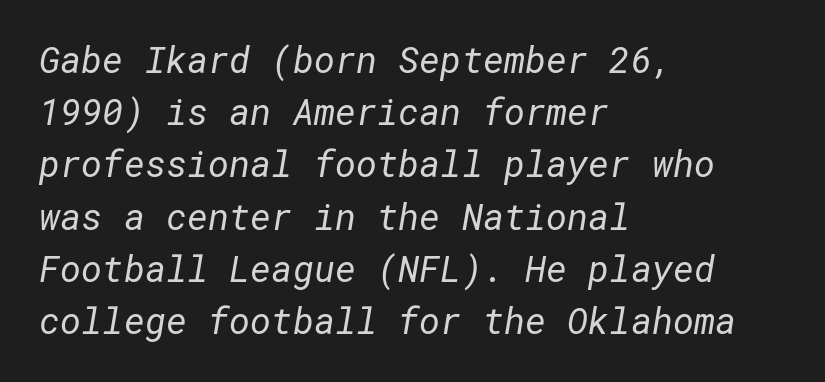
{"serif": "no", "bold": "no", "weight": "regular", "width": "normal", "stroke_contrast": "low", "x_height": "medium", "underline": "no", "align": "left", "line_spacing": "normal", "line_spacing_ratio": 1.45, "letter_spacing": "normal", "letter_spacing_em": 0.0, "glyph_px": 36}
